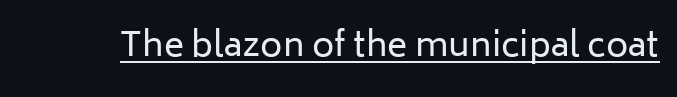
The image shows 34 px regular-weight sans-serif type, upright; set normal letter spacing, underlined; low stroke contrast and a medium x-height.
